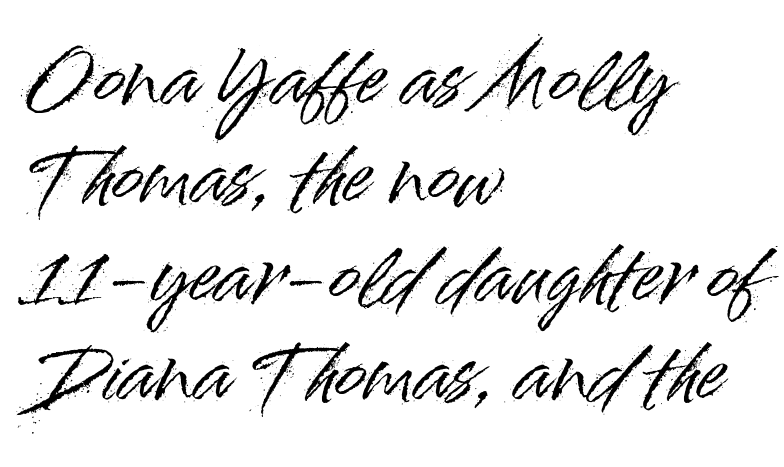
Q: Is the text italic (slanted)? A: Yes.
Q: Is the typeface a serif or a sans-serif typeface? A: Sans-serif.
Q: Is the text underlined? A: No.
Q: How is the paragraph aligned? A: Left-aligned.
Q: Is the spacing between letters normal or unusually wide? A: Normal.
Q: Is the spacing between lines tight, normal or loose? A: Normal.
Q: Width (condensed, normal, or wide)? A: Normal.
Q: Stroke contrast? A: High.
Q: x-height? A: Small.
Q: Monospaced? A: No.
